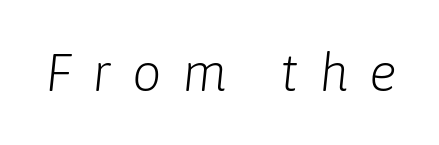
{"italic": "yes", "lean": "right", "slant_degrees": 6, "bold": "no", "weight": "light", "width": "normal", "stroke_contrast": "low", "x_height": "medium", "monospaced": "no", "underline": "no", "letter_spacing": "wide", "letter_spacing_em": 0.4, "glyph_px": 52}
